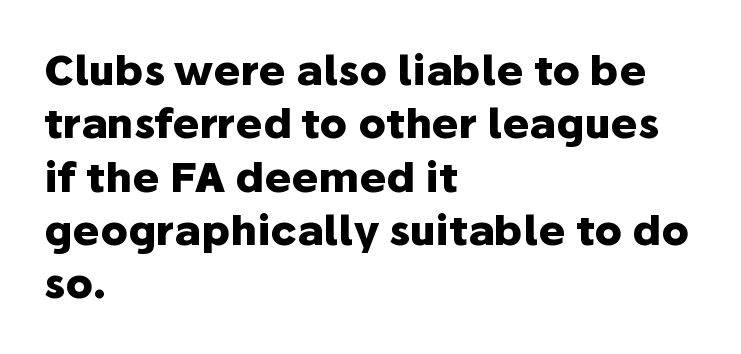
{"serif": "no", "italic": "no", "bold": "yes", "weight": "heavy", "width": "normal", "stroke_contrast": "low", "x_height": "medium", "monospaced": "no", "underline": "no", "align": "left", "line_spacing": "normal", "line_spacing_ratio": 1.3, "letter_spacing": "normal", "letter_spacing_em": 0.0, "glyph_px": 41}
